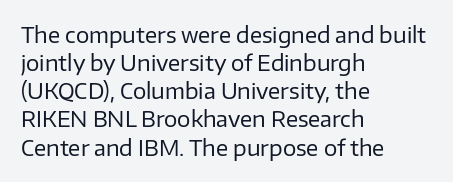
{"italic": "no", "bold": "no", "underline": "no", "align": "left", "line_spacing": "normal", "line_spacing_ratio": 1.34, "letter_spacing": "normal", "letter_spacing_em": 0.0, "glyph_px": 21}
